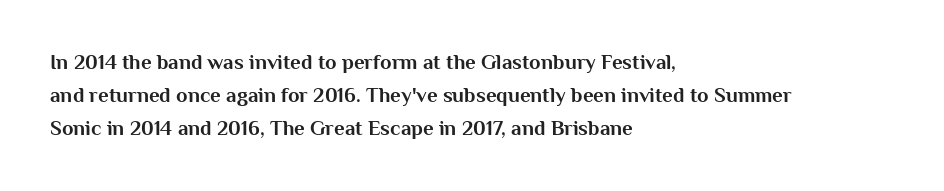
The font is running at its bold setting. Letters rest on an invisible, unmarked baseline. Students, note that the glyphs here touch the page at normal intervals. The rendering anchors every line to the left-hand side.
